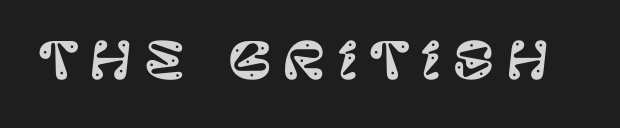
The image shows 50 px sans-serif type; set unusually wide letter spacing (+0.23 em), not underlined; low stroke contrast and a large x-height.
